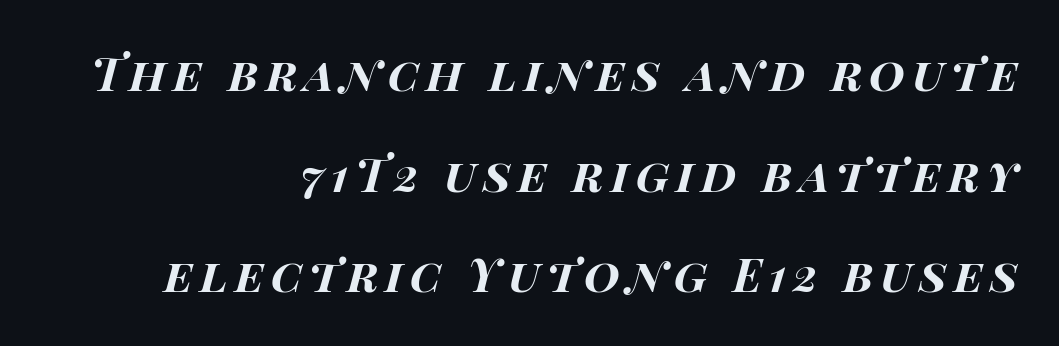
Q: Is the text bold? A: Yes.
Q: Is the text italic (slanted)? A: Yes, it leans right by about 14 degrees.
Q: Is the text underlined? A: No.
Q: How is the paragraph aligned? A: Right-aligned.
Q: Is the spacing between lines tight, normal or loose? A: Loose.
Q: Width (condensed, normal, or wide)? A: Wide.
Q: Stroke contrast? A: High.
Q: x-height? A: Large.
Q: Monospaced? A: No.
